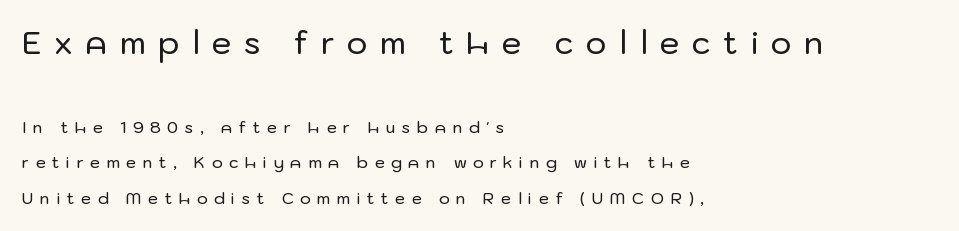
The earlier block is typeset at a bigger size than the later block. Note the varied advance widths — an 'i' is clearly narrower than an 'm'. Typographically, this falls in the sans-serif category. Substantial extra tracking has been applied to these lines. Nope, not italic — everything's standing straight. The designer dialed line spacing up above the default.
